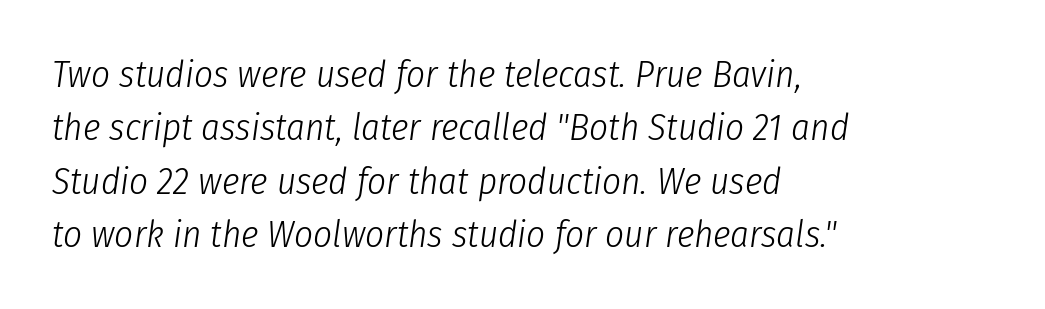
The image shows 37 px light, condensed type, italic (leaning right); set left-aligned, normal line spacing (1.44x), normal letter spacing, not underlined; low stroke contrast and a medium x-height.
